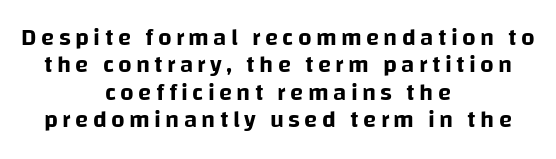
{"italic": "no", "underline": "no", "align": "center", "line_spacing": "tight", "line_spacing_ratio": 1.14, "glyph_px": 24}
